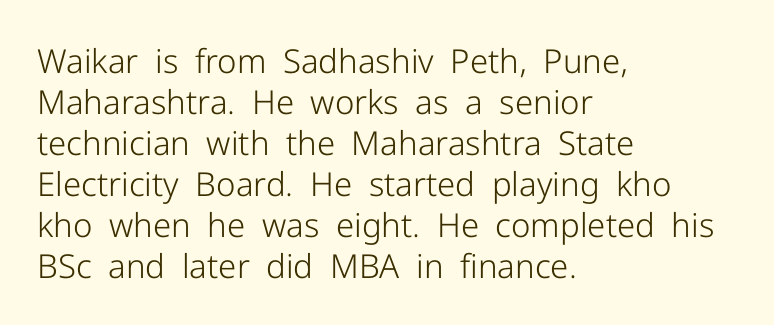
{"serif": "no", "italic": "no", "bold": "no", "weight": "light", "width": "normal", "stroke_contrast": "low", "x_height": "medium", "monospaced": "no", "underline": "no", "align": "left", "line_spacing_ratio": 1.24, "letter_spacing": "normal", "letter_spacing_em": 0.0, "glyph_px": 33}
